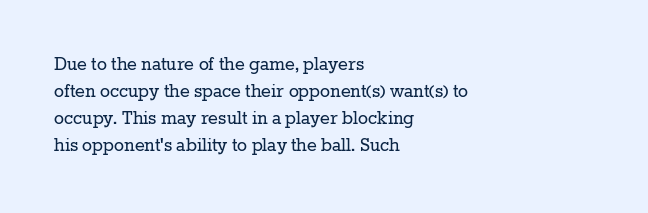
The passage shown is not underscored anywhere. Summary of vertical rhythm: regular, with standard interline spacing. The rag falls on the right side of this text block. Notice how the stems are strictly vertical — no italics here. Vertical stems look standard width or narrower in stroke.
